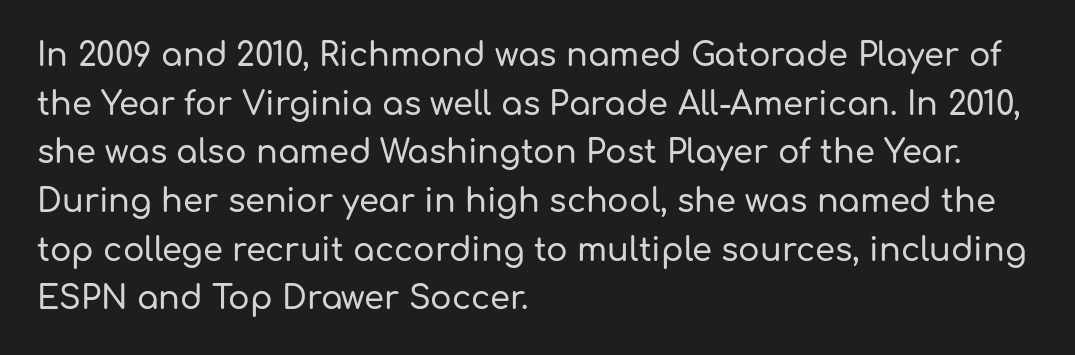
Q: Is the text italic (slanted)? A: No, it is upright.
Q: Is the typeface a serif or a sans-serif typeface? A: Sans-serif.
Q: Is the text underlined? A: No.
Q: How is the paragraph aligned? A: Left-aligned.
Q: Is the spacing between letters normal or unusually wide? A: Normal.
Q: Is the spacing between lines tight, normal or loose? A: Normal.
Q: Width (condensed, normal, or wide)? A: Normal.
Q: Stroke contrast? A: Low.
Q: x-height? A: Medium.
Q: Monospaced? A: No.
